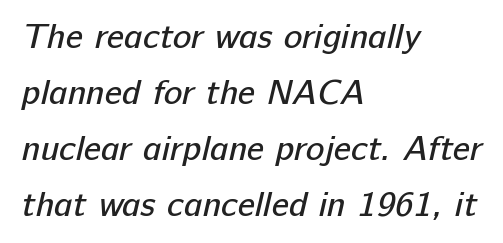
Q: Is the text bold? A: No.
Q: Is the typeface a serif or a sans-serif typeface? A: Sans-serif.
Q: Is the text underlined? A: No.
Q: How is the paragraph aligned? A: Left-aligned.
Q: Is the spacing between letters normal or unusually wide? A: Normal.
Q: Is the spacing between lines tight, normal or loose? A: Normal.
Q: Width (condensed, normal, or wide)? A: Normal.
Q: Stroke contrast? A: Low.
Q: x-height? A: Medium.
Q: Monospaced? A: No.
